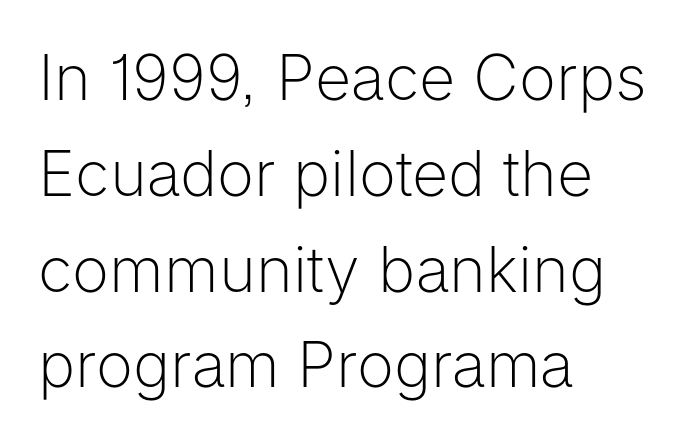
The image shows 63 px light sans-serif type, upright; set left-aligned, normal line spacing (1.52x), normal letter spacing, not underlined; low stroke contrast and a medium x-height.
